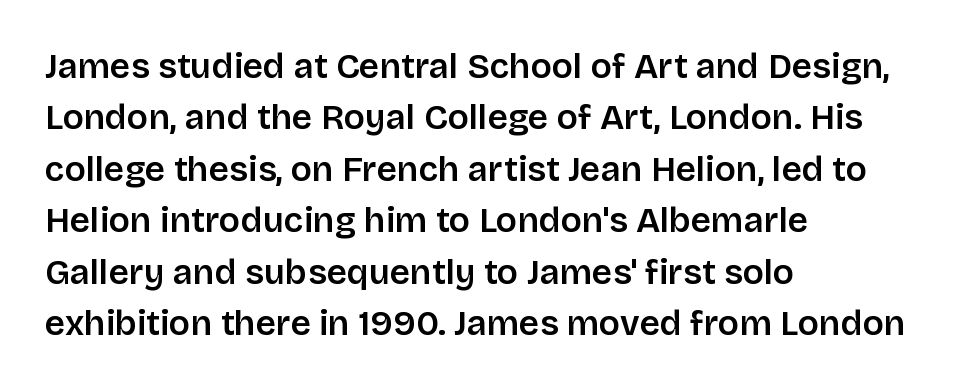
The image shows 35 px semibold sans-serif type, upright; set left-aligned, normal line spacing (1.47x), normal letter spacing, not underlined; low stroke contrast and a large x-height.
